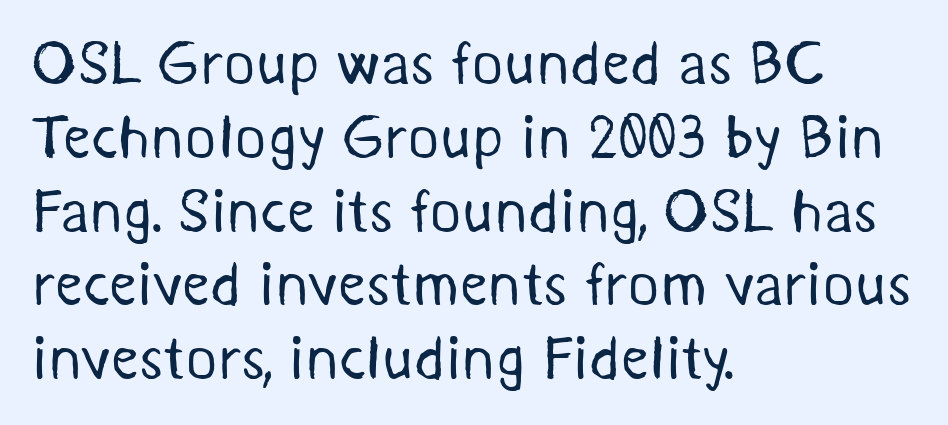
The image shows 61 px regular-weight sans-serif type; set left-aligned, line spacing 1.21x, normal letter spacing, not underlined; medium stroke contrast and a medium x-height.
